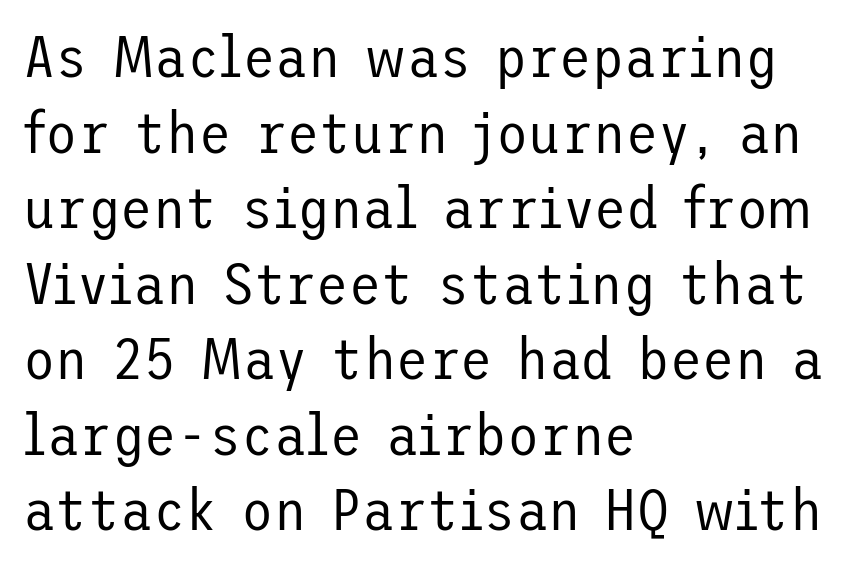
The image shows 59 px regular-weight sans-serif type, upright; set left-aligned, normal line spacing (1.28x), normal letter spacing, not underlined; low stroke contrast and a medium x-height.
